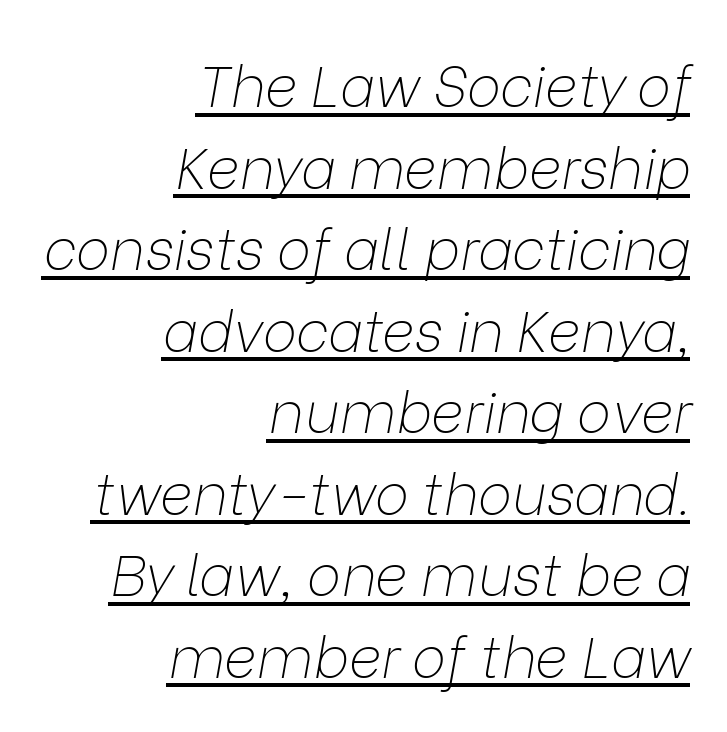
{"italic": "yes", "lean": "right", "slant_degrees": 9, "bold": "no", "weight": "thin", "width": "normal", "stroke_contrast": "low", "x_height": "medium", "monospaced": "no", "underline": "yes", "align": "right", "line_spacing": "normal", "line_spacing_ratio": 1.43, "letter_spacing": "normal", "letter_spacing_em": 0.0, "glyph_px": 57}
